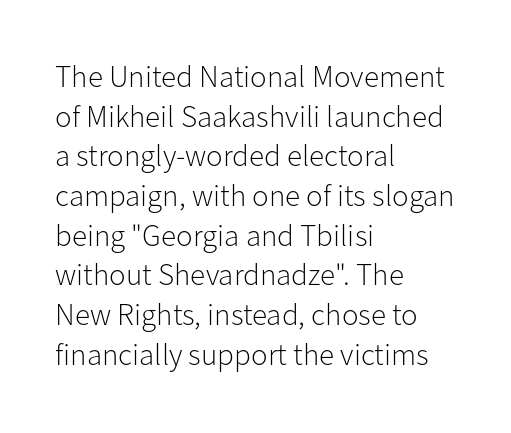
Q: Is the text bold? A: No.
Q: Is the text italic (slanted)? A: No, it is upright.
Q: Is the typeface a serif or a sans-serif typeface? A: Sans-serif.
Q: Is the text underlined? A: No.
Q: How is the paragraph aligned? A: Left-aligned.
Q: Is the spacing between letters normal or unusually wide? A: Normal.
Q: Is the spacing between lines tight, normal or loose? A: Normal.
Q: Width (condensed, normal, or wide)? A: Normal.
Q: Stroke contrast? A: Low.
Q: x-height? A: Medium.
Q: Monospaced? A: No.
